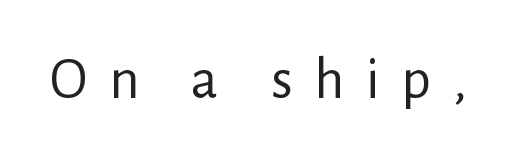
Here the designer chose a conventional face with non-uniform glyph widths. Substantial extra tracking has been applied to these lines. The string is rendered with underlining switched off. No extra ink here — the face is not bold.
